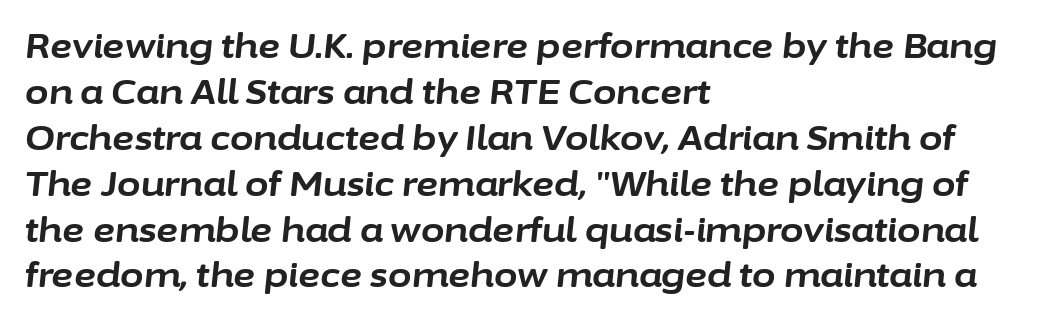
The image shows 34 px bold type, italic (leaning right); set left-aligned, normal line spacing (1.35x), normal letter spacing, not underlined; low stroke contrast and a medium x-height.
